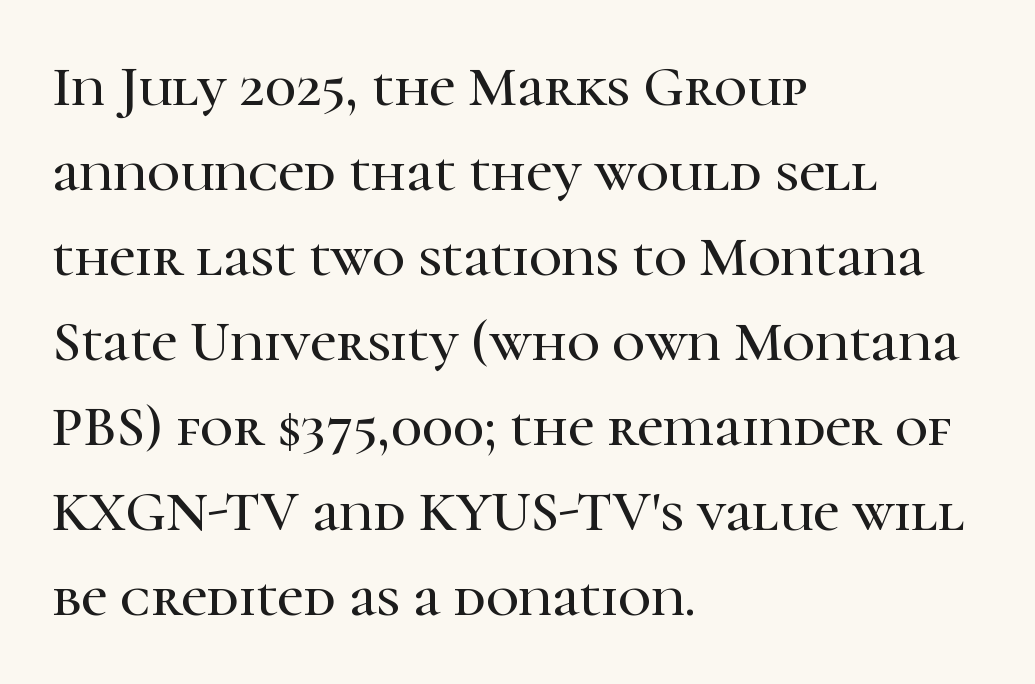
These lines stack with their left ends in a neat column. Vertical strokes here are truly vertical. In terms of leading, this rendering sits right in the middle. The type is set solid horizontally, with unmodified tracking. The characters display serif detailing at their extremities.
